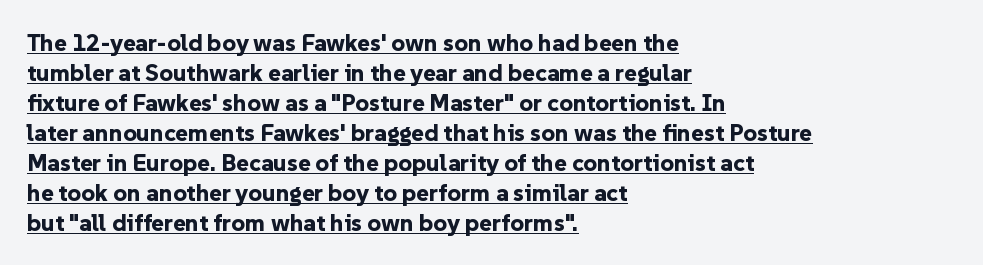
Q: Is the text bold? A: Yes.
Q: Is the text italic (slanted)? A: No, it is upright.
Q: Is the text underlined? A: Yes.
Q: How is the paragraph aligned? A: Left-aligned.
Q: Is the spacing between letters normal or unusually wide? A: Normal.
Q: Is the spacing between lines tight, normal or loose? A: Normal.
